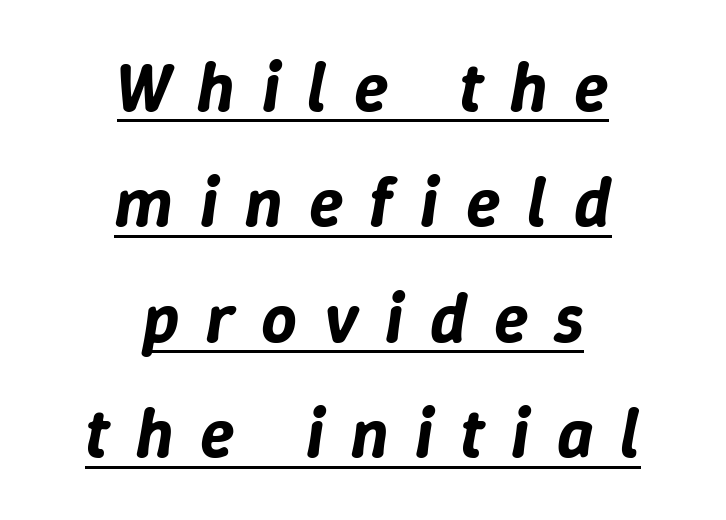
Q: Is the text italic (slanted)? A: Yes, it leans right by about 9 degrees.
Q: Is the text underlined? A: Yes.
Q: How is the paragraph aligned? A: Centered.
Q: Is the spacing between letters normal or unusually wide? A: Unusually wide.
Q: Is the spacing between lines tight, normal or loose? A: Normal.
Q: Width (condensed, normal, or wide)? A: Normal.
Q: Stroke contrast? A: Low.
Q: x-height? A: Medium.
Q: Monospaced? A: No.
